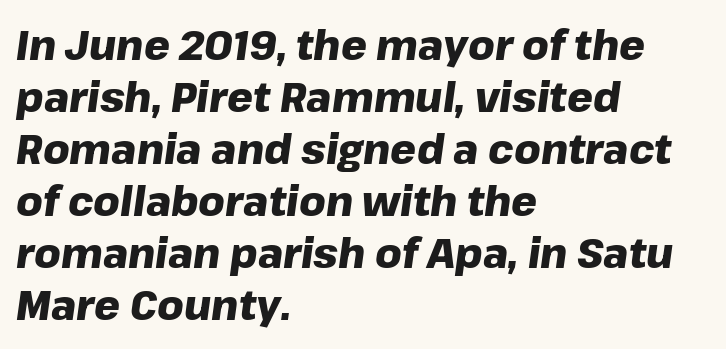
Q: Is the text bold? A: Yes.
Q: Is the text italic (slanted)? A: Yes, it leans right by about 8 degrees.
Q: Is the text underlined? A: No.
Q: How is the paragraph aligned? A: Left-aligned.
Q: Is the spacing between letters normal or unusually wide? A: Normal.
Q: Is the spacing between lines tight, normal or loose? A: Normal.
Q: Width (condensed, normal, or wide)? A: Normal.
Q: Stroke contrast? A: Low.
Q: x-height? A: Medium.
Q: Monospaced? A: No.
